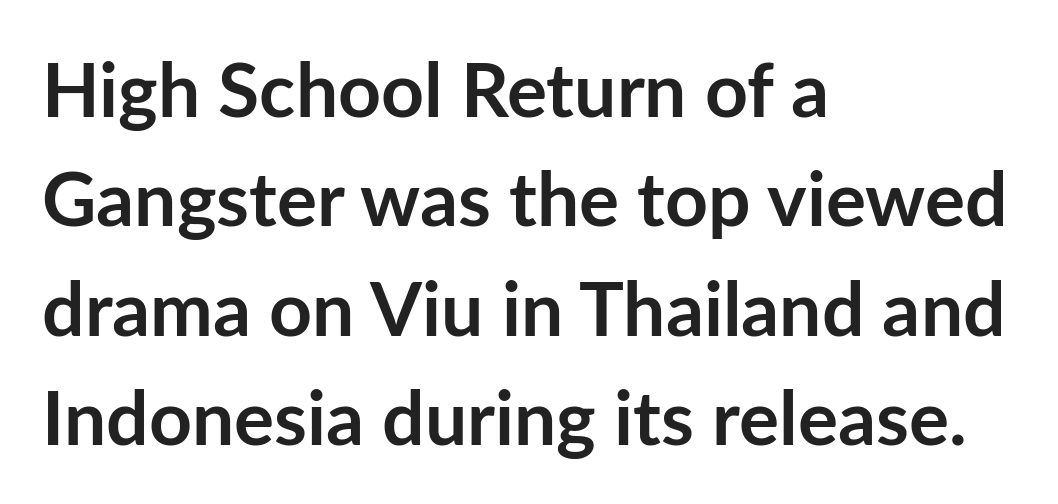
Q: Is the text bold? A: Yes.
Q: Is the text italic (slanted)? A: No, it is upright.
Q: Is the typeface a serif or a sans-serif typeface? A: Sans-serif.
Q: Is the text underlined? A: No.
Q: How is the paragraph aligned? A: Left-aligned.
Q: Is the spacing between letters normal or unusually wide? A: Normal.
Q: Is the spacing between lines tight, normal or loose? A: Normal.
Q: Width (condensed, normal, or wide)? A: Normal.
Q: Stroke contrast? A: Low.
Q: x-height? A: Medium.
Q: Monospaced? A: No.
